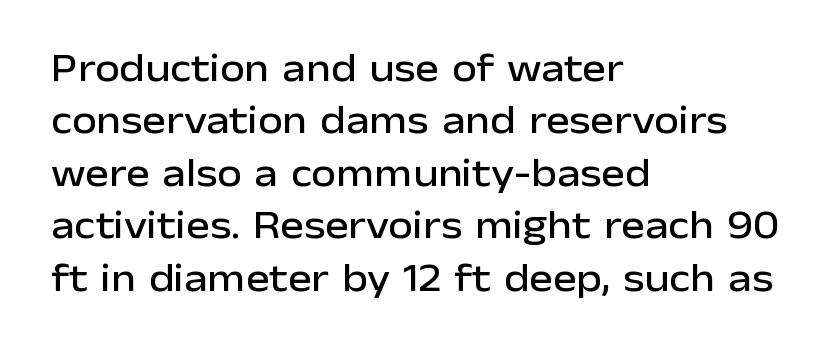
Q: Is the text italic (slanted)? A: No, it is upright.
Q: Is the typeface a serif or a sans-serif typeface? A: Sans-serif.
Q: Is the text underlined? A: No.
Q: How is the paragraph aligned? A: Left-aligned.
Q: Is the spacing between letters normal or unusually wide? A: Normal.
Q: Is the spacing between lines tight, normal or loose? A: Normal.
Q: Width (condensed, normal, or wide)? A: Normal.
Q: Stroke contrast? A: Low.
Q: x-height? A: Medium.
Q: Monospaced? A: No.
